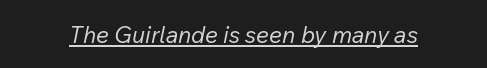
The image shows 23 px text type, italic (leaning right); set normal letter spacing, underlined.
